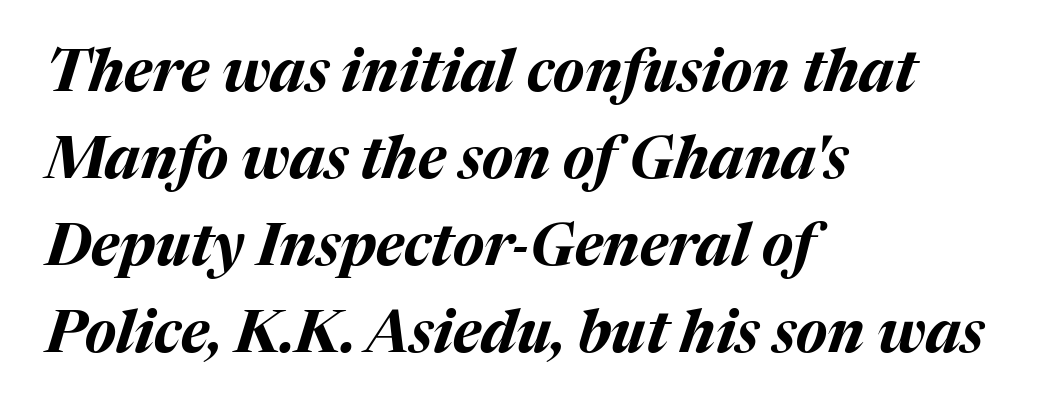
Q: Is the text bold? A: Yes.
Q: Is the text italic (slanted)? A: Yes, it leans right by about 17 degrees.
Q: Is the text underlined? A: No.
Q: How is the paragraph aligned? A: Left-aligned.
Q: Is the spacing between letters normal or unusually wide? A: Normal.
Q: Is the spacing between lines tight, normal or loose? A: Normal.
Q: Width (condensed, normal, or wide)? A: Normal.
Q: Stroke contrast? A: Medium.
Q: x-height? A: Medium.
Q: Monospaced? A: No.
